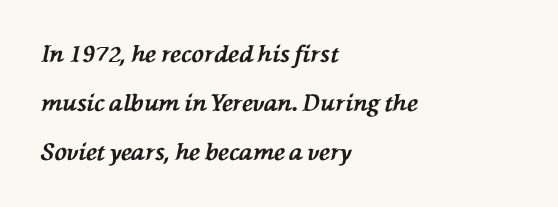
Q: Is the text bold? A: Yes.
Q: Is the text italic (slanted)? A: Yes, it leans left by about 76 degrees.
Q: Is the text underlined? A: No.
Q: How is the paragraph aligned? A: Left-aligned.
Q: Is the spacing between letters normal or unusually wide? A: Normal.
Q: Is the spacing between lines tight, normal or loose? A: Loose.
